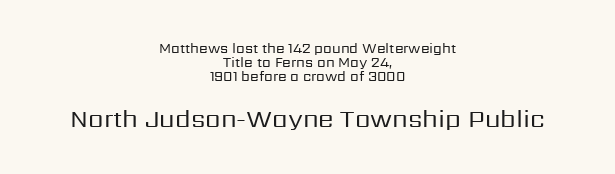
The image shows 25 px text type, upright; set centered, tight line spacing (0.99x), normal letter spacing, not underlined; the second (bottom) block is 1.79x larger.
